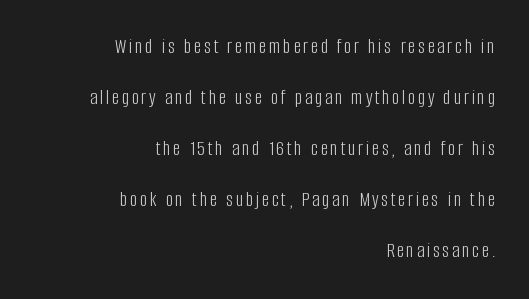
Q: Is the text bold? A: No.
Q: Is the text italic (slanted)? A: No, it is upright.
Q: Is the text underlined? A: No.
Q: How is the paragraph aligned? A: Right-aligned.
Q: Is the spacing between lines tight, normal or loose? A: Loose.
